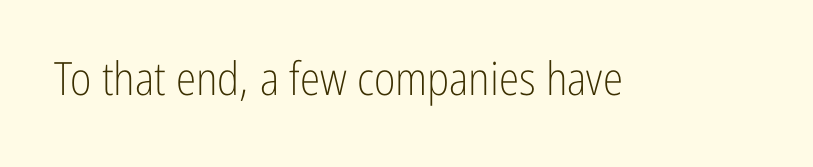
You can tell from the bare stems that sans-serif type was used. Stems here are at most as thick as an everyday book face. Italic: no, the glyphs are upright roman. Honestly, there is no underline to notice here at all.
